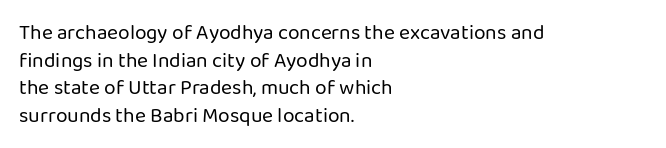
Q: Is the text bold? A: No.
Q: Is the text italic (slanted)? A: No, it is upright.
Q: Is the text underlined? A: No.
Q: How is the paragraph aligned? A: Left-aligned.
Q: Is the spacing between letters normal or unusually wide? A: Normal.
Q: Is the spacing between lines tight, normal or loose? A: Normal.
